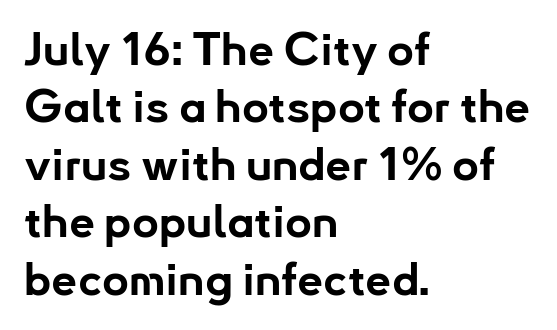
{"serif": "no", "italic": "no", "bold": "yes", "weight": "bold", "width": "normal", "stroke_contrast": "low", "x_height": "small", "monospaced": "no", "underline": "no", "align": "left", "line_spacing": "normal", "line_spacing_ratio": 1.25, "letter_spacing": "normal", "letter_spacing_em": 0.0, "glyph_px": 46}
